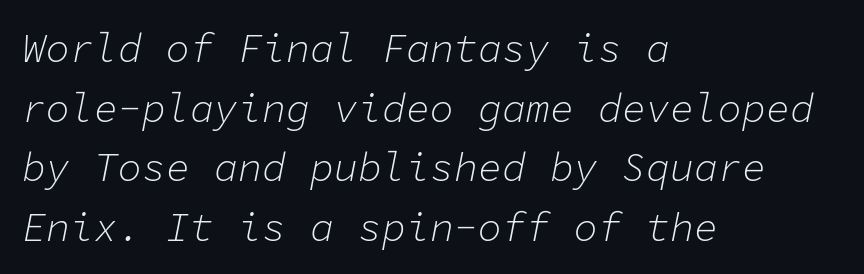
{"italic": "yes", "lean": "right", "slant_degrees": 11, "bold": "no", "weight": "light", "width": "normal", "stroke_contrast": "low", "x_height": "medium", "monospaced": "yes", "underline": "no", "align": "left", "line_spacing": "normal", "line_spacing_ratio": 1.49, "letter_spacing": "normal", "letter_spacing_em": 0.0, "glyph_px": 40}
